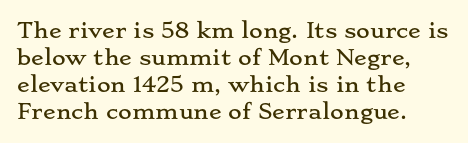
The image shows 21 px text type, upright; set left-aligned, normal line spacing (1.29x), normal letter spacing, not underlined.
